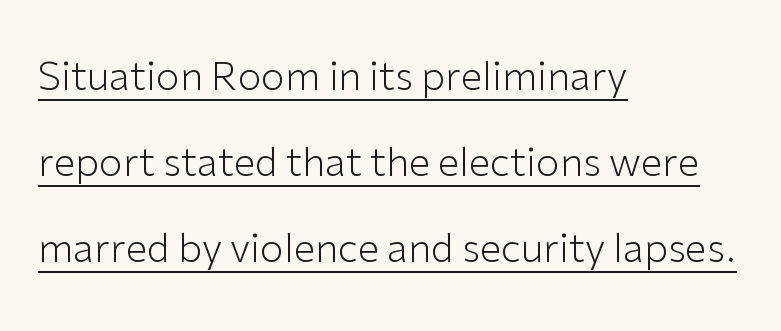
The image shows 39 px light sans-serif type, upright; set left-aligned, loose line spacing (2.2x), normal letter spacing, underlined; low stroke contrast and a medium x-height.
